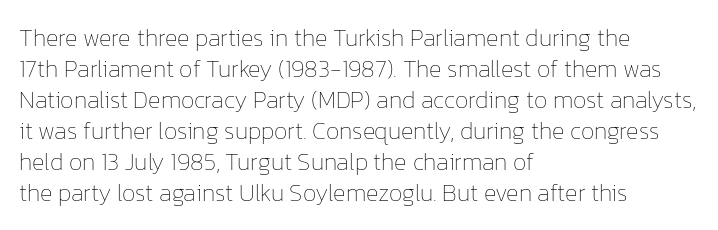
These lines keep a tight, regular rhythm from letter to letter. Notice how descenders clear the ascenders below comfortably — that's standard leading. These lines were composed using upright roman letters. One-word summary of the alignment: left. Nobody drew a line under any word here. The typesetting does not lean heavy: it is not bold.
